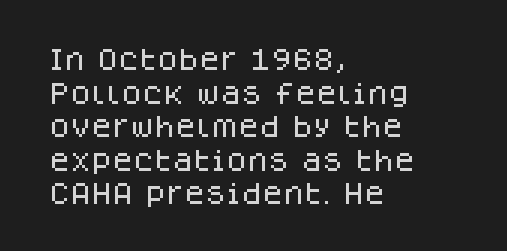
Q: Is the text italic (slanted)? A: No, it is upright.
Q: Is the text underlined? A: No.
Q: How is the paragraph aligned? A: Left-aligned.
Q: Is the spacing between letters normal or unusually wide? A: Normal.
Q: Is the spacing between lines tight, normal or loose? A: Normal.
